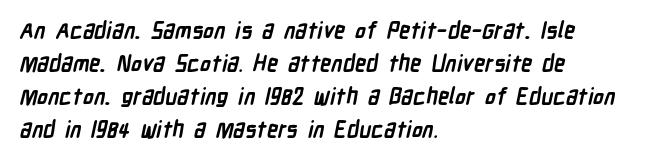
Q: Is the text bold? A: Yes.
Q: Is the text underlined? A: No.
Q: How is the paragraph aligned? A: Left-aligned.
Q: Is the spacing between letters normal or unusually wide? A: Normal.
Q: Is the spacing between lines tight, normal or loose? A: Normal.
